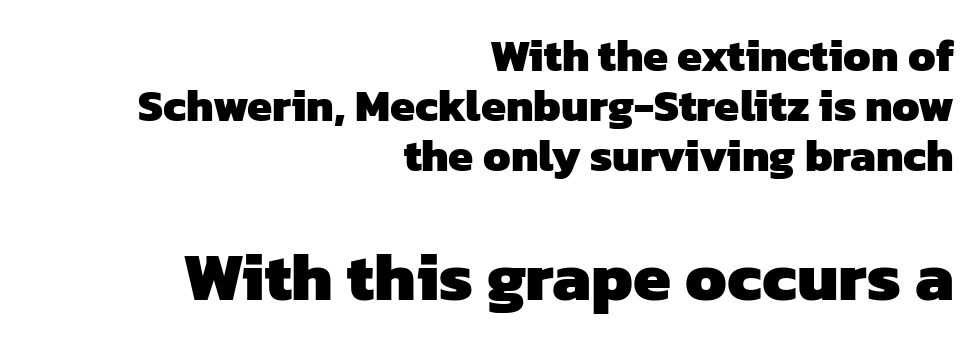
Note the varied advance widths — an 'i' is clearly narrower than an 'm'. Strong, thick strokes mark this as bold type. Notice how the passage keeps a crisp vertical edge on the right only. This sample uses a sans-serif face. Spacing between characters is what you'd get straight out of the box. The designer gave the closing block more size than the opening block.
